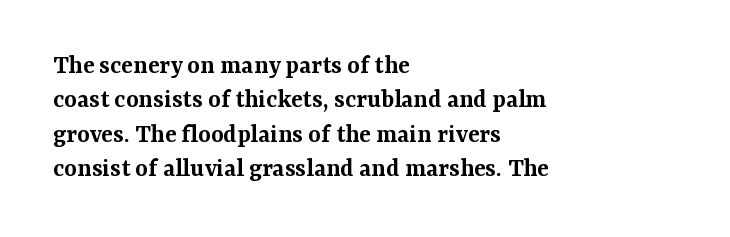
The image shows 27 px text type, upright; set left-aligned, normal line spacing (1.27x), normal letter spacing, not underlined.
